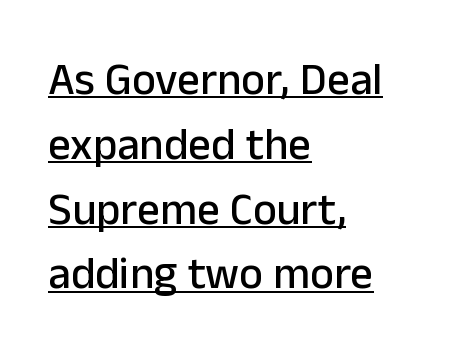
The image shows 45 px sans-serif type, upright; set left-aligned, normal line spacing (1.44x), normal letter spacing, underlined; low stroke contrast and a medium x-height.
